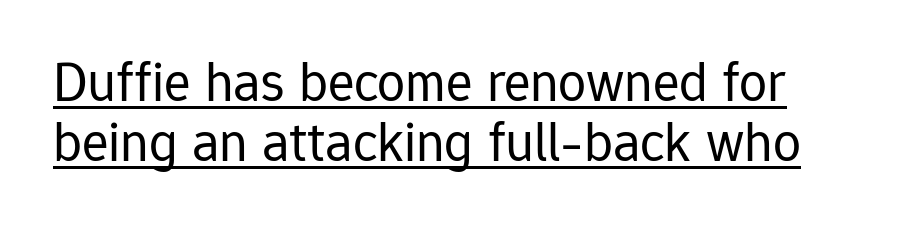
In terms of leading, this rendering errs on the cramped side. Tall strokes in this sample are plumb rather than angled. Default kerning and tracking; the words read as compact shapes. The characters display no serif detailing; their extremities are plain.
